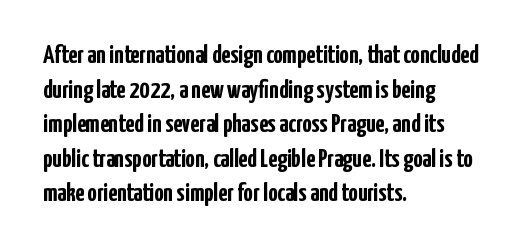
Do the letters lean? They stand straight. Standard letterfit; no display-style spreading of the glyphs. The strip under each line holds only bare page. The rendering anchors every line to the left-hand side. The glyphs have the mass of a bold cut. Quick note: interline space is typical.
